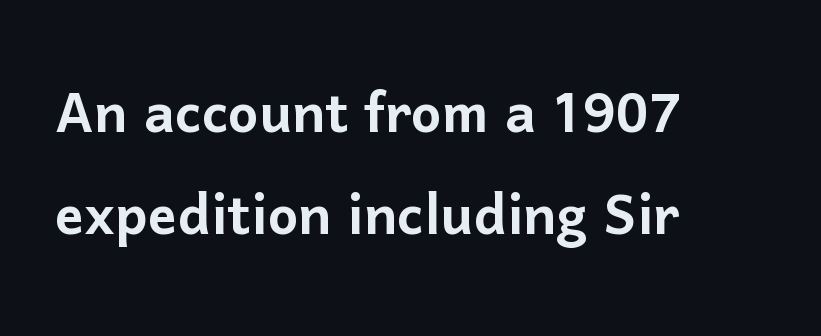
This sample uses a sans-serif face. Notice how the stems are strictly vertical — no italics here. Note the varied advance widths — an 'i' is clearly narrower than an 'm'. Look at the tracking — it's just the regular setting, nothing added.
